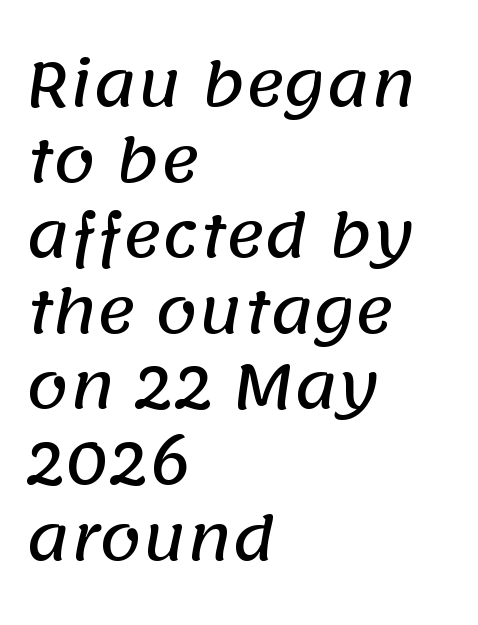
The font family rendered here belongs to the sans-serif group. A typesetter would call this proportional, since set widths differ per character. Standard letterfit; no display-style spreading of the glyphs. Compared with a centered layout, this one pins lines to the left instead.
